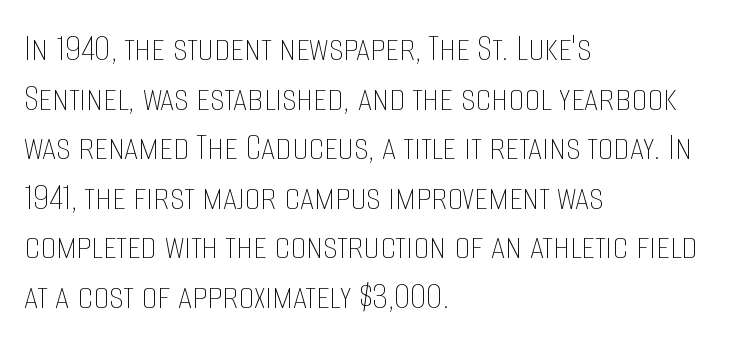
The image shows 40 px thin, condensed type, upright; set left-aligned, line spacing 1.24x, normal letter spacing, not underlined; low stroke contrast and a large x-height.
